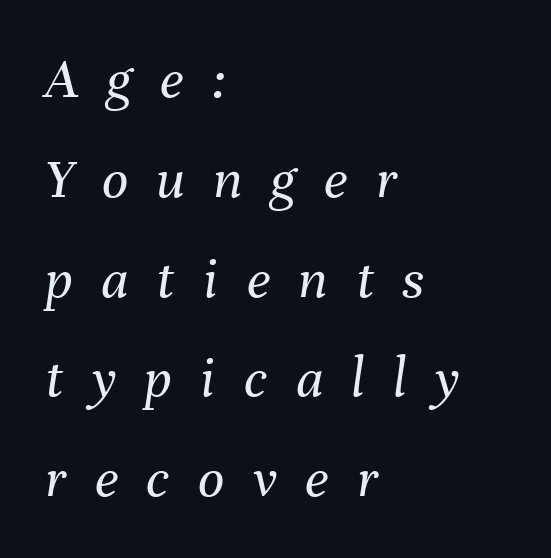
The image shows 58 px regular-weight type, italic (leaning right); set left-aligned, line spacing 1.72x, unusually wide letter spacing (+0.49 em), not underlined; medium stroke contrast and a medium x-height.
